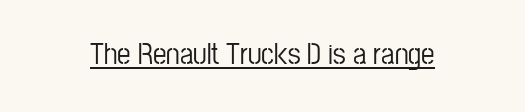
Q: Is the text italic (slanted)? A: No, it is upright.
Q: Is the typeface a serif or a sans-serif typeface? A: Sans-serif.
Q: Is the text underlined? A: Yes.
Q: How is the paragraph aligned? A: Centered.
Q: Is the spacing between letters normal or unusually wide? A: Normal.
Q: Width (condensed, normal, or wide)? A: Condensed.
Q: Stroke contrast? A: Low.
Q: x-height? A: Medium.
Q: Monospaced? A: No.
